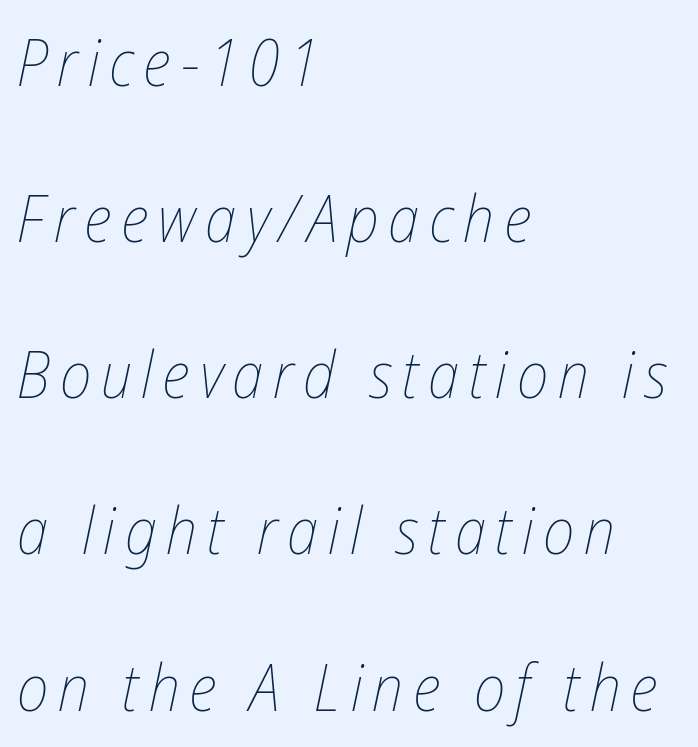
The image shows 64 px thin, condensed type, italic (leaning right); set left-aligned, loose line spacing (2.44x), not underlined; low stroke contrast and a medium x-height.
